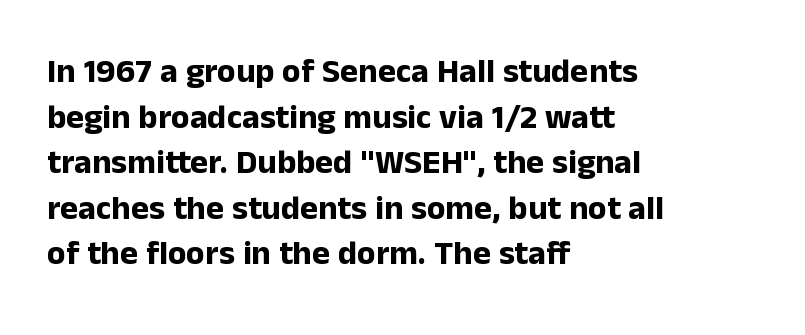
Q: Is the text bold? A: Yes.
Q: Is the text italic (slanted)? A: No, it is upright.
Q: Is the typeface a serif or a sans-serif typeface? A: Sans-serif.
Q: Is the text underlined? A: No.
Q: How is the paragraph aligned? A: Left-aligned.
Q: Is the spacing between letters normal or unusually wide? A: Normal.
Q: Is the spacing between lines tight, normal or loose? A: Normal.
Q: Width (condensed, normal, or wide)? A: Normal.
Q: Stroke contrast? A: Low.
Q: x-height? A: Medium.
Q: Monospaced? A: No.
